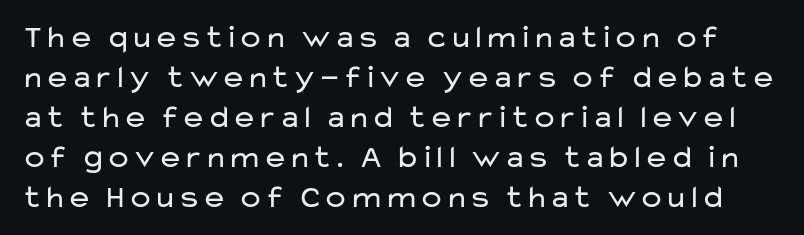
The image shows 32 px regular-weight, wide sans-serif type, upright; set normal line spacing (1.25x), normal letter spacing, not underlined; low stroke contrast and a medium x-height.
